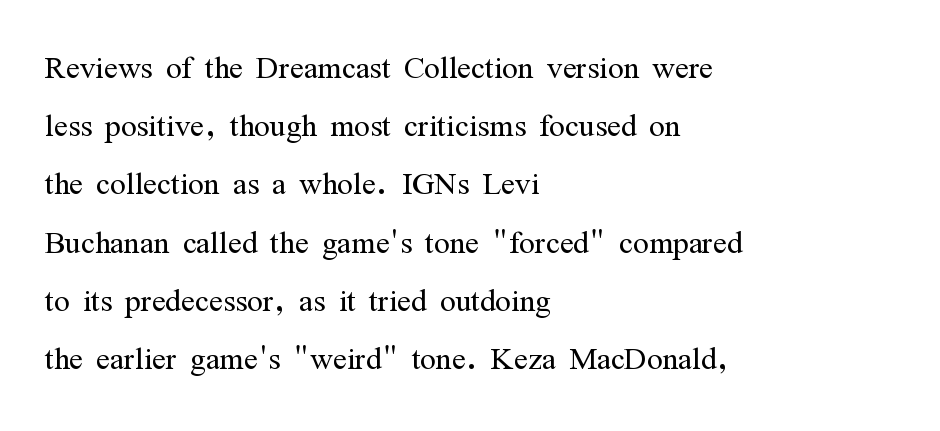
{"serif": "yes", "italic": "no", "bold": "no", "weight": "light", "width": "condensed", "stroke_contrast": "medium", "x_height": "medium", "monospaced": "no", "underline": "no", "align": "left", "line_spacing": "normal", "line_spacing_ratio": 1.42, "letter_spacing": "normal", "letter_spacing_em": 0.0, "glyph_px": 41}
